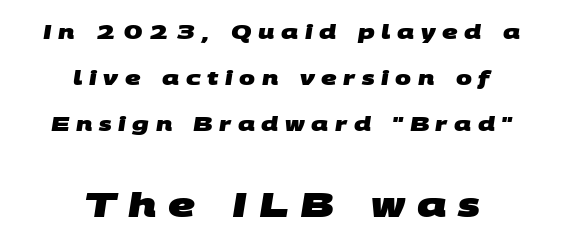
Q: Is the text bold? A: Yes.
Q: Is the typeface a serif or a sans-serif typeface? A: Sans-serif.
Q: Is the text underlined? A: No.
Q: How is the paragraph aligned? A: Centered.
Q: Is the spacing between letters normal or unusually wide? A: Unusually wide.
Q: Is the spacing between lines tight, normal or loose? A: Loose.
Q: Which block of text is set in a larger size, the first (top) or the second (bottom)? A: The second (bottom) one.
Q: Width (condensed, normal, or wide)? A: Wide.
Q: Stroke contrast? A: Medium.
Q: x-height? A: Large.
Q: Monospaced? A: No.
